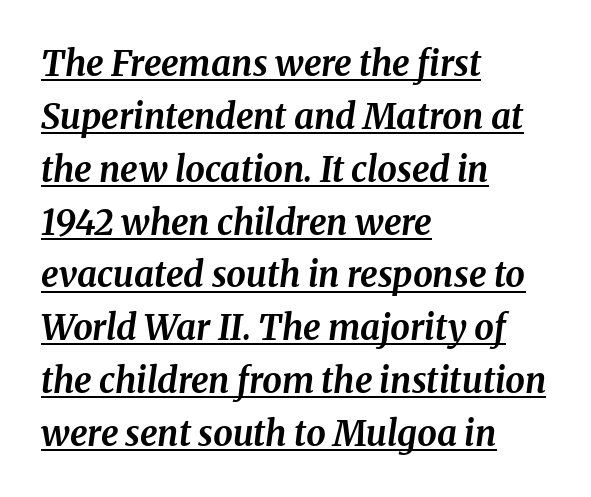
The letters advance in unequal steps, a hallmark of proportional type. The passage shown is underscored from start to finish. Line spacing here is normal. Glyph-to-glyph distance matches everyday printed text.
